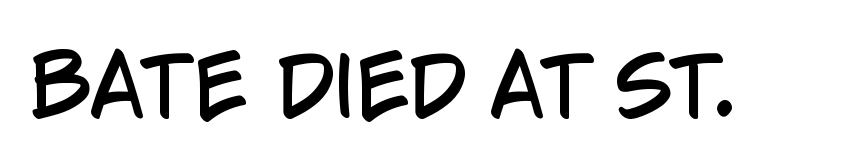
Do the letters lean? They stand straight. The tracking reads as untouched default to a designer's eye. Type without underlining. Proportional: the letters do not fall into vertical columns.
